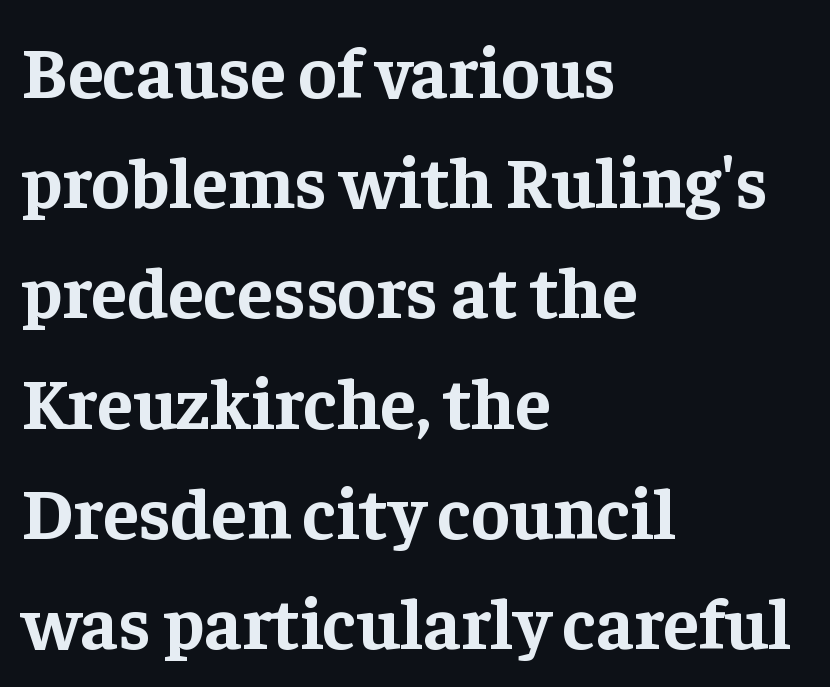
Q: Is the text bold? A: Yes.
Q: Is the text italic (slanted)? A: No, it is upright.
Q: Is the typeface a serif or a sans-serif typeface? A: Serif.
Q: Is the text underlined? A: No.
Q: How is the paragraph aligned? A: Left-aligned.
Q: Is the spacing between letters normal or unusually wide? A: Normal.
Q: Is the spacing between lines tight, normal or loose? A: Normal.
Q: Width (condensed, normal, or wide)? A: Normal.
Q: Stroke contrast? A: Low.
Q: x-height? A: Medium.
Q: Monospaced? A: No.
